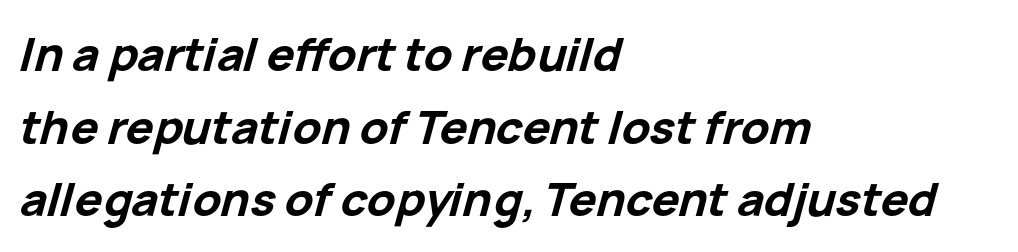
Q: Is the text bold? A: Yes.
Q: Is the text italic (slanted)? A: Yes, it leans right by about 15 degrees.
Q: Is the text underlined? A: No.
Q: How is the paragraph aligned? A: Left-aligned.
Q: Is the spacing between letters normal or unusually wide? A: Normal.
Q: Is the spacing between lines tight, normal or loose? A: Normal.
Q: Width (condensed, normal, or wide)? A: Normal.
Q: Stroke contrast? A: Low.
Q: x-height? A: Medium.
Q: Monospaced? A: No.
